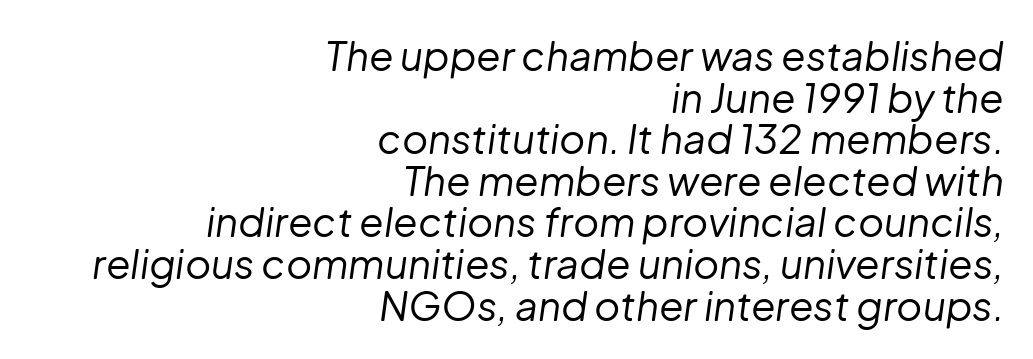
Designer's note — italics engaged. Each line ends at the same right margin while the left side varies. Each letter keeps its own natural width here, so spacing adapts to shape. These lines huddle together more closely than default settings would place them.
